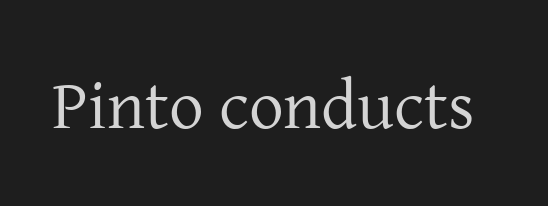
Q: Is the text bold? A: No.
Q: Is the text italic (slanted)? A: No, it is upright.
Q: Is the typeface a serif or a sans-serif typeface? A: Serif.
Q: Is the text underlined? A: No.
Q: Is the spacing between letters normal or unusually wide? A: Normal.
Q: Width (condensed, normal, or wide)? A: Normal.
Q: Stroke contrast? A: Low.
Q: x-height? A: Medium.
Q: Monospaced? A: No.
